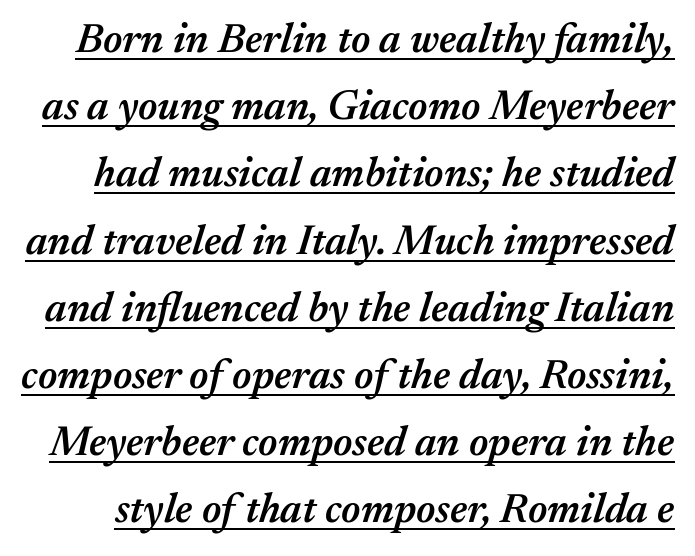
{"italic": "yes", "lean": "right", "slant_degrees": 17, "bold": "semi", "weight": "semibold", "width": "normal", "stroke_contrast": "medium", "x_height": "medium", "monospaced": "no", "underline": "yes", "line_spacing": "normal", "line_spacing_ratio": 1.6, "letter_spacing": "normal", "letter_spacing_em": 0.0, "glyph_px": 42}
